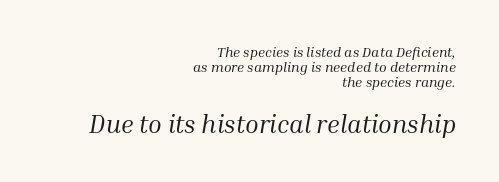
Look at the tracking — it's just the regular setting, nothing added. The space directly below the letters is spotless. Slant detected: the letters are inclined. No heavy texture on the line: the type isn't bold. Compared with typical paragraphs, the rows here are closer together.
